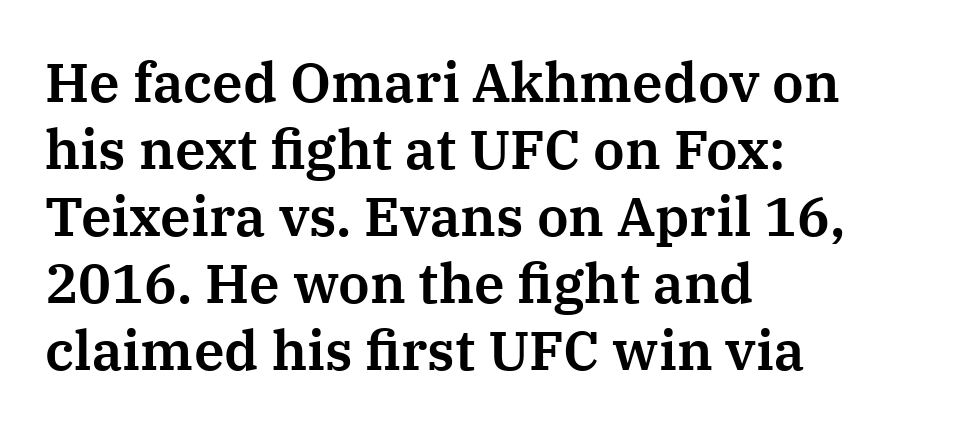
The image shows 55 px serif type, upright; set left-aligned, line spacing 1.22x, normal letter spacing, not underlined; medium stroke contrast and a medium x-height.
